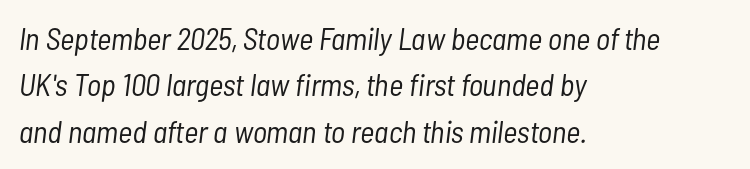
Q: Is the text bold? A: No.
Q: Is the text italic (slanted)? A: Yes, it leans right by about 7 degrees.
Q: Is the text underlined? A: No.
Q: How is the paragraph aligned? A: Left-aligned.
Q: Is the spacing between letters normal or unusually wide? A: Normal.
Q: Is the spacing between lines tight, normal or loose? A: Normal.
Q: Width (condensed, normal, or wide)? A: Condensed.
Q: Stroke contrast? A: Low.
Q: x-height? A: Medium.
Q: Monospaced? A: No.
